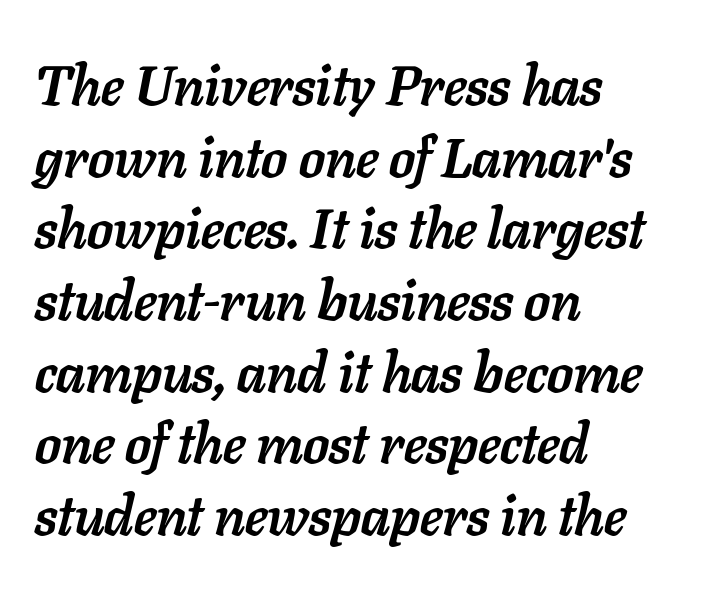
Q: Is the text bold? A: Yes.
Q: Is the text italic (slanted)? A: Yes, it leans right by about 11 degrees.
Q: Is the text underlined? A: No.
Q: How is the paragraph aligned? A: Left-aligned.
Q: Is the spacing between letters normal or unusually wide? A: Normal.
Q: Is the spacing between lines tight, normal or loose? A: Normal.
Q: Width (condensed, normal, or wide)? A: Normal.
Q: Stroke contrast? A: Low.
Q: x-height? A: Medium.
Q: Monospaced? A: No.
